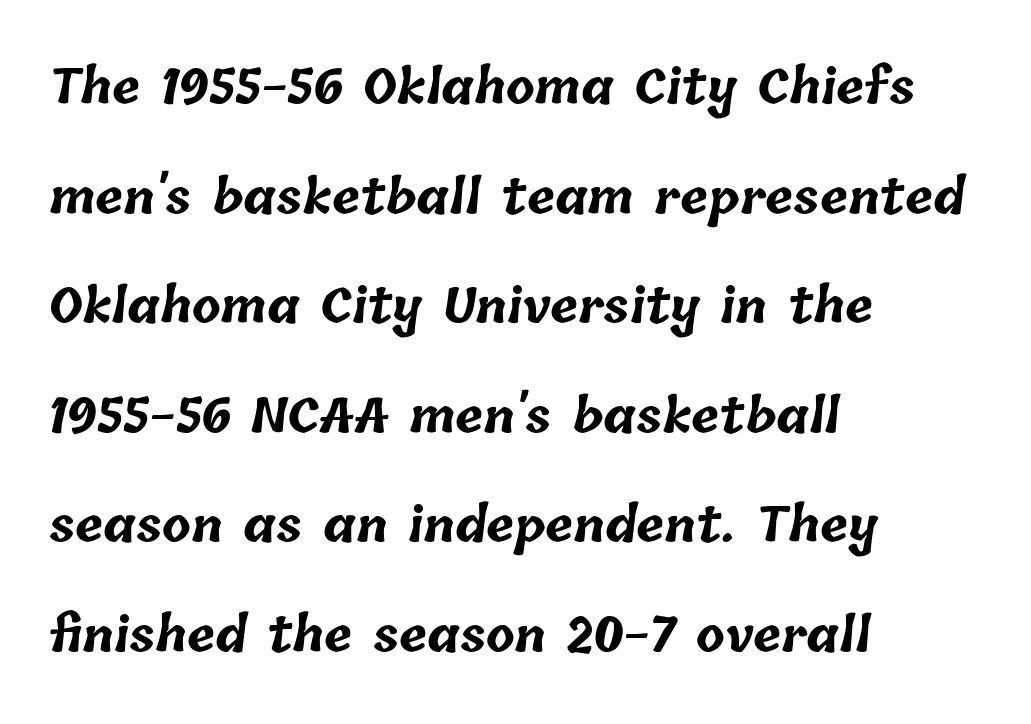
No word sits above an underline. If you measured baseline to baseline, you'd find a long distance. The glyphs have the mass of a bold cut. Students, note that the glyphs here touch the page at normal intervals. Casual observation: everything's shoved over to the left. Note the varied advance widths — an 'i' is clearly narrower than an 'm'.
